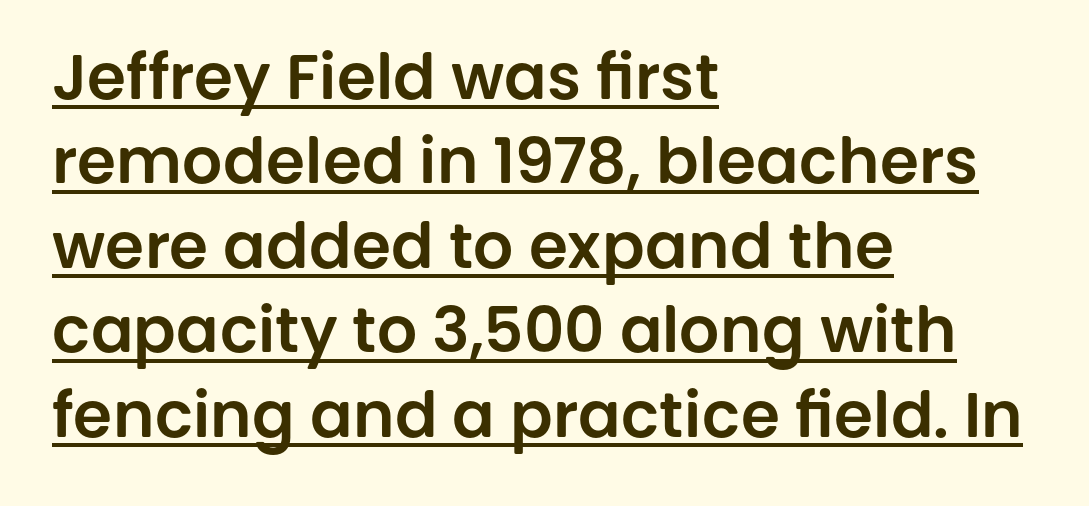
Q: Is the text italic (slanted)? A: No, it is upright.
Q: Is the typeface a serif or a sans-serif typeface? A: Sans-serif.
Q: Is the text underlined? A: Yes.
Q: How is the paragraph aligned? A: Left-aligned.
Q: Is the spacing between letters normal or unusually wide? A: Normal.
Q: Is the spacing between lines tight, normal or loose? A: Normal.
Q: Width (condensed, normal, or wide)? A: Normal.
Q: Stroke contrast? A: Low.
Q: x-height? A: Large.
Q: Monospaced? A: No.
